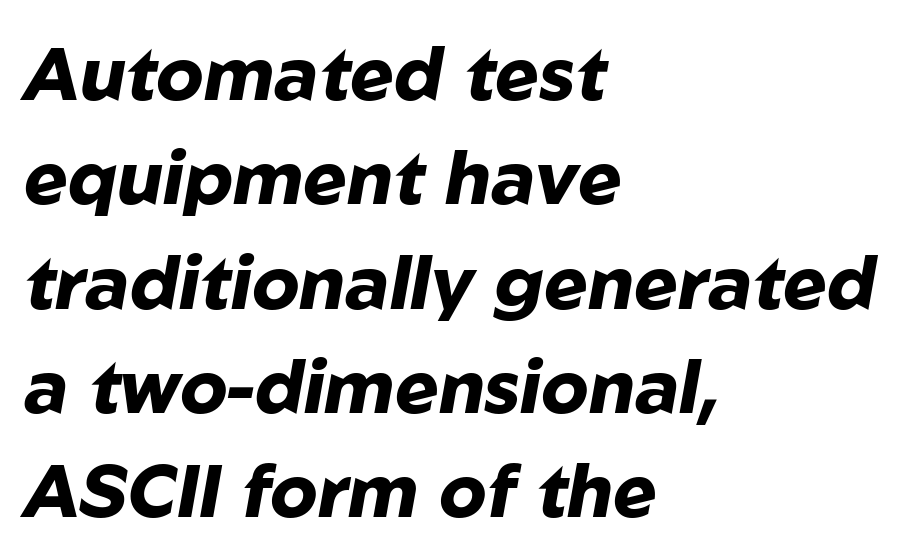
This sample uses plain, unmodified letter spacing. Successive baselines arrive at the customary interval. Words float on clear page, feet unadorned. Spacing verdict: proportional, widths tailored to each character. These lines stack with their left ends in a neat column. A full-strength bold gives these letters their thick strokes.
